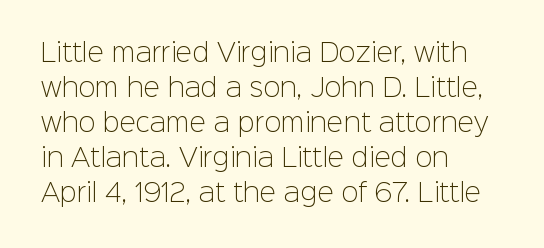
{"italic": "no", "bold": "no", "underline": "no", "align": "left", "line_spacing": "normal", "line_spacing_ratio": 1.4, "letter_spacing": "normal", "letter_spacing_em": 0.0, "glyph_px": 25}
